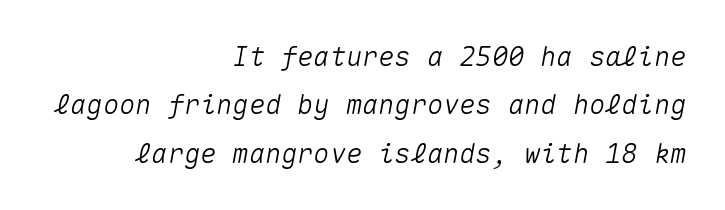
{"italic": "yes", "lean": "right", "slant_degrees": 10, "underline": "no", "align": "right", "line_spacing_ratio": 1.79, "letter_spacing": "normal", "letter_spacing_em": 0.0, "glyph_px": 27}
